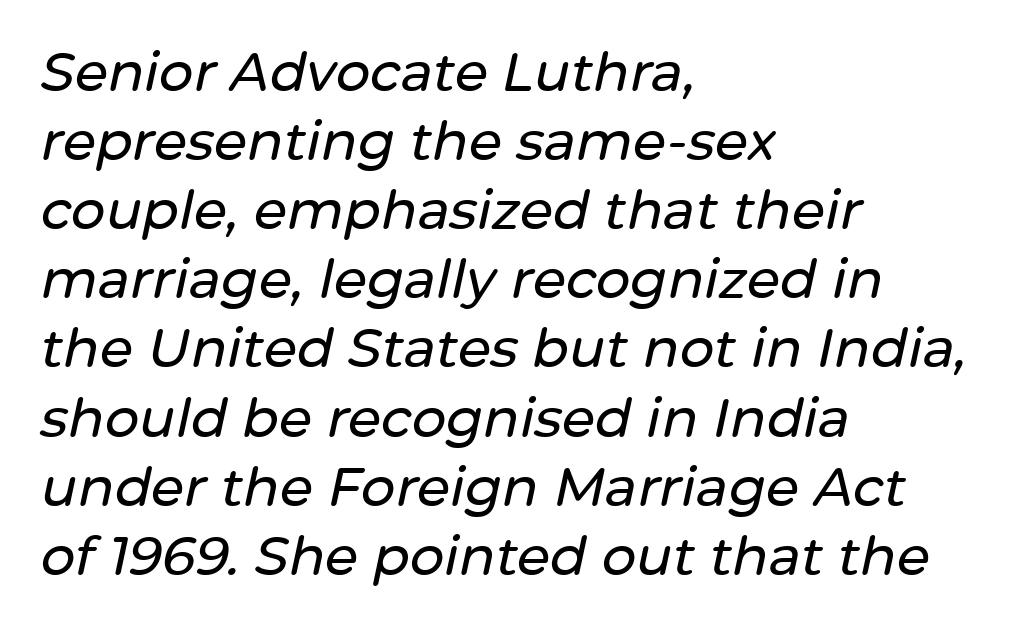
Q: Is the text italic (slanted)? A: Yes, it leans right by about 12 degrees.
Q: Is the text underlined? A: No.
Q: How is the paragraph aligned? A: Left-aligned.
Q: Is the spacing between letters normal or unusually wide? A: Normal.
Q: Is the spacing between lines tight, normal or loose? A: Normal.
Q: Width (condensed, normal, or wide)? A: Normal.
Q: Stroke contrast? A: Low.
Q: x-height? A: Medium.
Q: Monospaced? A: No.
